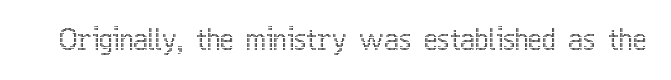
Q: Is the text italic (slanted)? A: No, it is upright.
Q: Is the text underlined? A: No.
Q: Is the spacing between letters normal or unusually wide? A: Normal.
Q: Width (condensed, normal, or wide)? A: Condensed.
Q: x-height? A: Medium.
Q: Monospaced? A: No.
